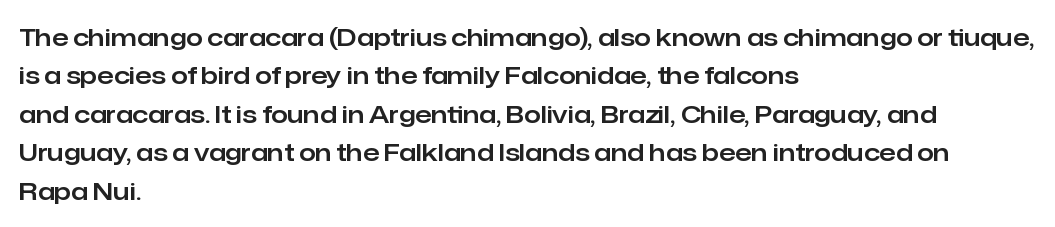
How would I describe the line gaps? Plain and ordinary. Teacher's note: observe the even left margin — that is flush-left alignment. Decoration check: the copy has no underline. Characters follow at the spacing the type designer built in. Is there any slant? The stems are plumb.
